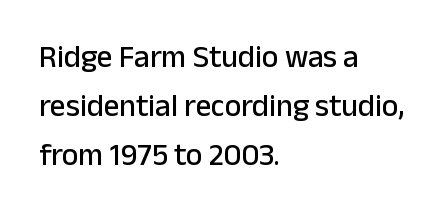
The image shows 31 px sans-serif type, upright; set left-aligned, normal line spacing (1.58x), normal letter spacing, not underlined; low stroke contrast and a medium x-height.
